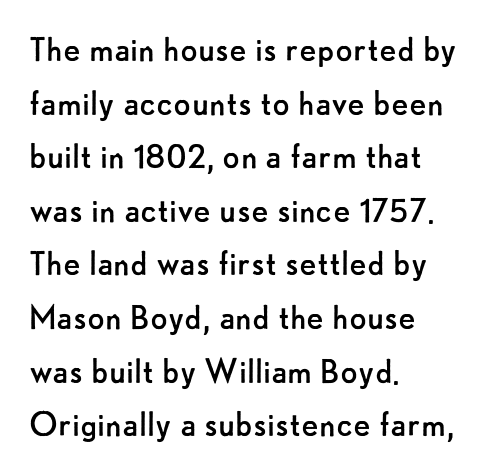
{"serif": "no", "italic": "no", "bold": "no", "weight": "regular", "width": "normal", "stroke_contrast": "low", "x_height": "small", "monospaced": "no", "underline": "no", "align": "left", "line_spacing": "normal", "line_spacing_ratio": 1.34, "letter_spacing": "normal", "letter_spacing_em": 0.0, "glyph_px": 40}
